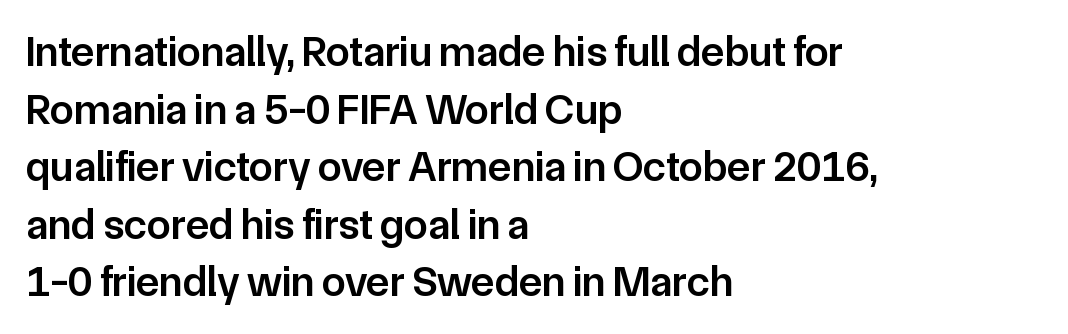
Q: Is the text bold? A: Semi-bold.
Q: Is the text italic (slanted)? A: No, it is upright.
Q: Is the typeface a serif or a sans-serif typeface? A: Sans-serif.
Q: Is the text underlined? A: No.
Q: How is the paragraph aligned? A: Left-aligned.
Q: Is the spacing between letters normal or unusually wide? A: Normal.
Q: Is the spacing between lines tight, normal or loose? A: Normal.
Q: Width (condensed, normal, or wide)? A: Normal.
Q: Stroke contrast? A: Low.
Q: x-height? A: Medium.
Q: Monospaced? A: No.
